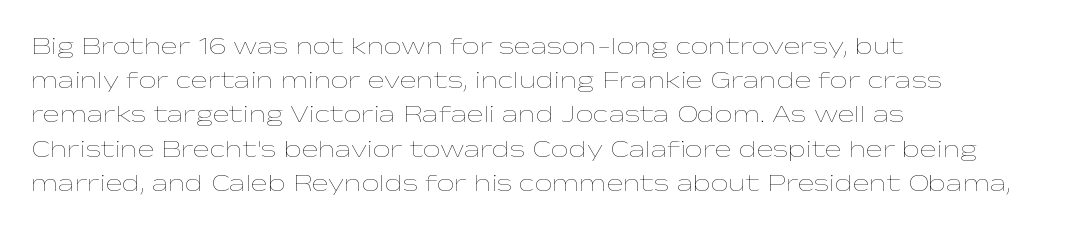
{"italic": "no", "bold": "no", "underline": "no", "align": "left", "line_spacing": "normal", "line_spacing_ratio": 1.37, "letter_spacing": "normal", "letter_spacing_em": 0.0, "glyph_px": 25}
